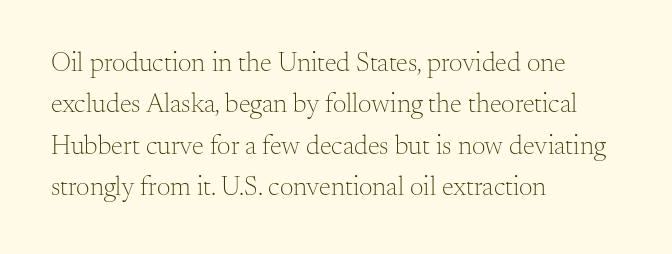
The image shows 27 px text type, upright; set left-aligned, normal line spacing (1.53x), normal letter spacing, not underlined.
